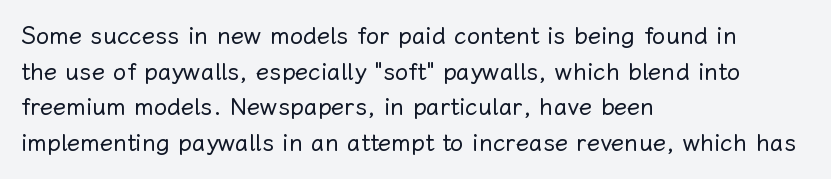
{"italic": "no", "bold": "no", "underline": "no", "align": "left", "line_spacing": "normal", "line_spacing_ratio": 1.48, "letter_spacing": "normal", "letter_spacing_em": 0.0, "glyph_px": 24}
